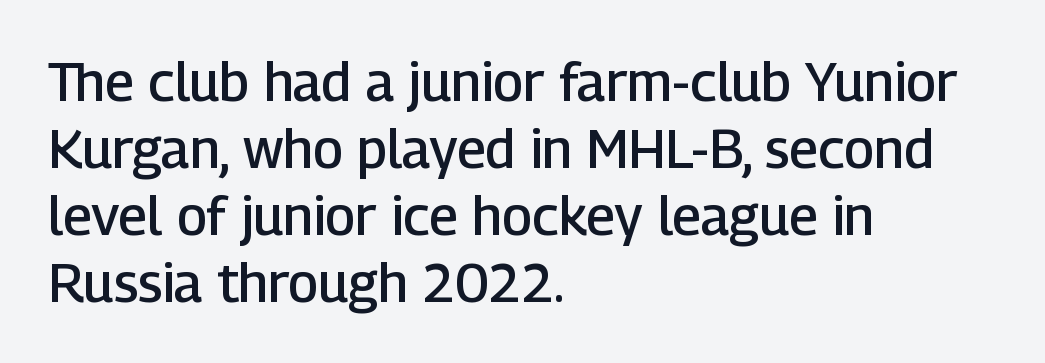
{"serif": "no", "italic": "no", "bold": "semi", "weight": "semibold", "width": "normal", "stroke_contrast": "low", "x_height": "medium", "monospaced": "no", "underline": "no", "align": "left", "line_spacing_ratio": 1.24, "letter_spacing": "normal", "letter_spacing_em": 0.0, "glyph_px": 54}
